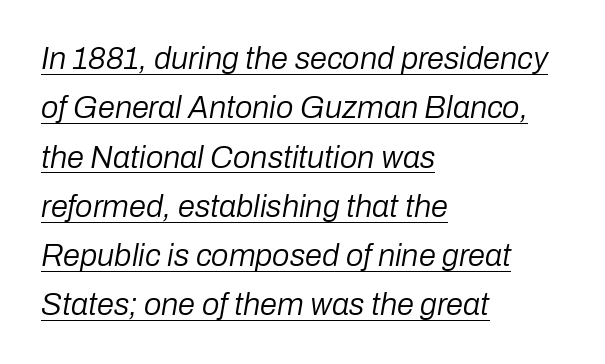
Q: Is the text bold? A: No.
Q: Is the text italic (slanted)? A: Yes, it leans right by about 10 degrees.
Q: Is the text underlined? A: Yes.
Q: How is the paragraph aligned? A: Left-aligned.
Q: Is the spacing between letters normal or unusually wide? A: Normal.
Q: Is the spacing between lines tight, normal or loose? A: Normal.
Q: Width (condensed, normal, or wide)? A: Normal.
Q: Stroke contrast? A: Low.
Q: x-height? A: Medium.
Q: Monospaced? A: No.
